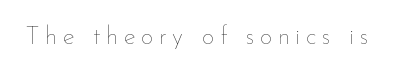
The image shows 25 px text type, upright; set unusually wide letter spacing (+0.22 em), not underlined.
